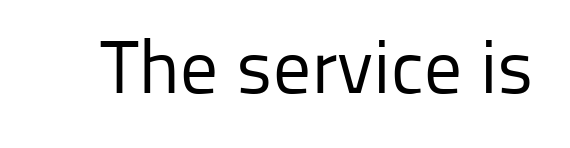
The image shows 75 px regular-weight sans-serif type, upright; set normal letter spacing, not underlined; low stroke contrast and a medium x-height.
